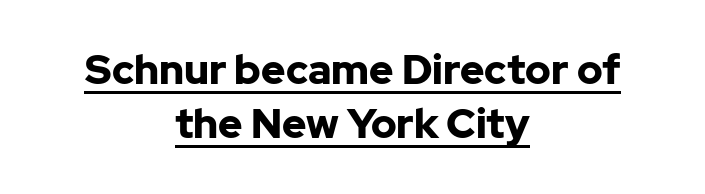
Typesetter's note: full bold, strokes at maximum text heaviness. The horizontal fit of the characters is conventional and even. The rendering positions every line midway between the sides. Each letter keeps its own natural width here, so spacing adapts to shape. You can see a thin bar hugging the bottom of the glyphs.
